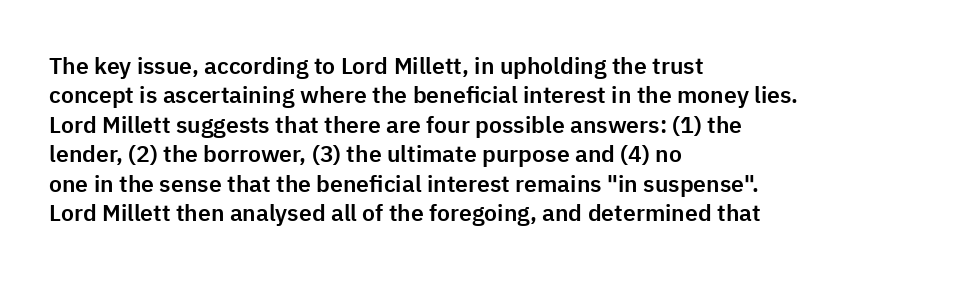
{"italic": "no", "underline": "no", "align": "left", "line_spacing": "normal", "line_spacing_ratio": 1.28, "letter_spacing": "normal", "letter_spacing_em": 0.0, "glyph_px": 23}
